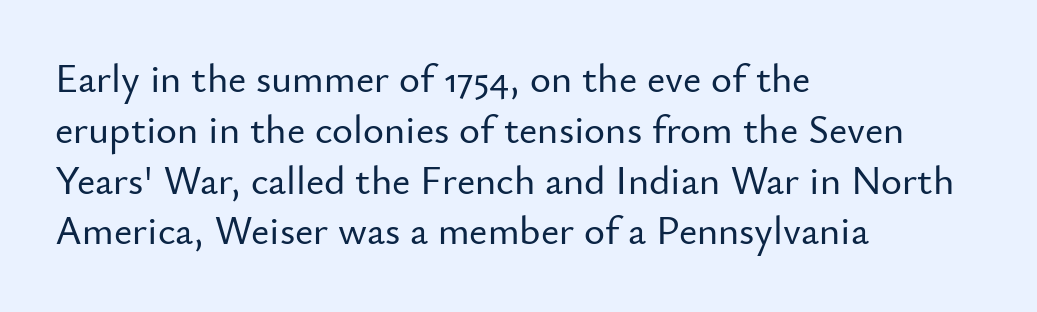
The gap between lines stays unmarked. Nope, no serifs anywhere on these letters. Nobody touched the tracking dial on this one. These lines stack with their left ends in a neat column. When letters stand straight like this, we call the style roman or upright.
